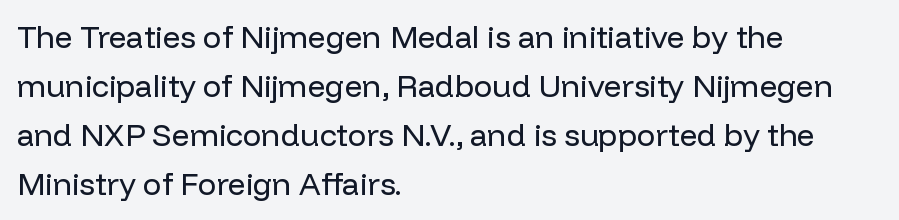
Q: Is the text bold? A: No.
Q: Is the text italic (slanted)? A: No, it is upright.
Q: Is the typeface a serif or a sans-serif typeface? A: Sans-serif.
Q: Is the text underlined? A: No.
Q: How is the paragraph aligned? A: Left-aligned.
Q: Is the spacing between letters normal or unusually wide? A: Normal.
Q: Is the spacing between lines tight, normal or loose? A: Normal.
Q: Width (condensed, normal, or wide)? A: Normal.
Q: Stroke contrast? A: Low.
Q: x-height? A: Medium.
Q: Monospaced? A: No.
